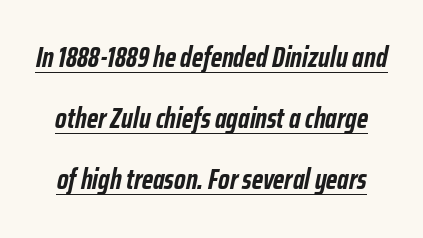
{"italic": "yes", "lean": "right", "slant_degrees": 12, "bold": "yes", "weight": "semibold", "width": "condensed", "stroke_contrast": "low", "x_height": "medium", "monospaced": "no", "underline": "yes", "line_spacing": "loose", "line_spacing_ratio": 2.18, "letter_spacing": "normal", "letter_spacing_em": 0.0, "glyph_px": 28}
